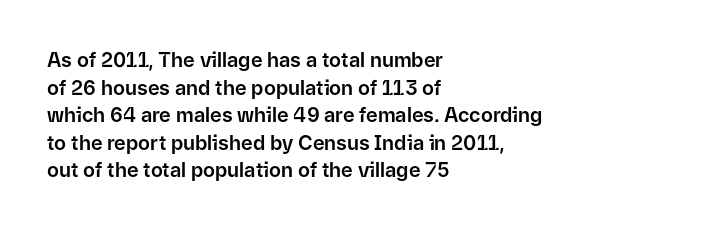
The image shows 20 px text type, upright; set left-aligned, normal line spacing (1.38x), normal letter spacing, not underlined.
